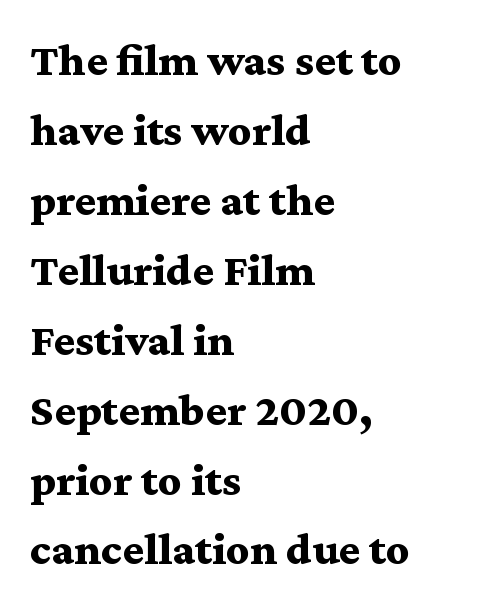
{"serif": "yes", "italic": "no", "bold": "yes", "weight": "bold", "width": "wide", "stroke_contrast": "medium", "x_height": "medium", "monospaced": "no", "underline": "no", "align": "left", "line_spacing": "normal", "line_spacing_ratio": 1.52, "letter_spacing": "normal", "letter_spacing_em": 0.0, "glyph_px": 46}
